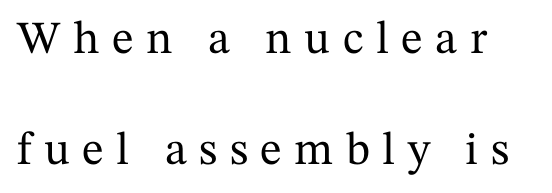
You can tell it's not italic because the verticals are truly vertical. Serifs: yes, visible at the terminals of the letterforms. Line spacing here is loose. The face used here is proportionally spaced, like ordinary book or web type.
